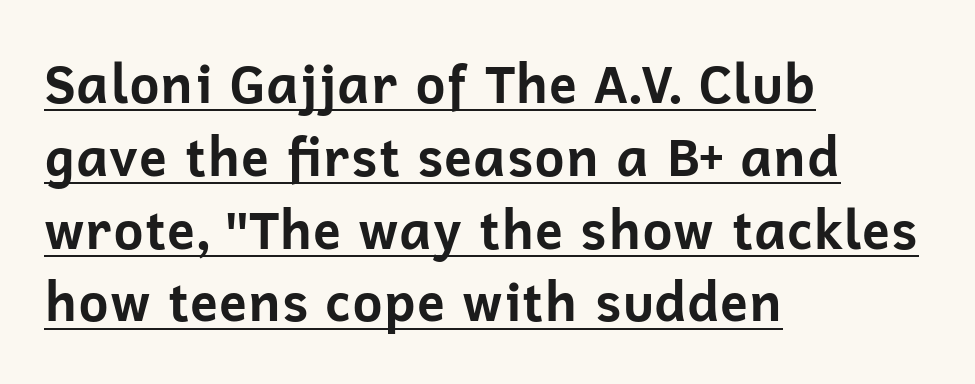
The face used here is proportionally spaced, like ordinary book or web type. Where is the straight margin? On the left. Somebody hit Ctrl+U on this one — the words are underlined. The text was rendered using a sans face with plain stroke endings. The letters stand upright; this is a roman face. The line-height multiplier appears to be the usual default.
